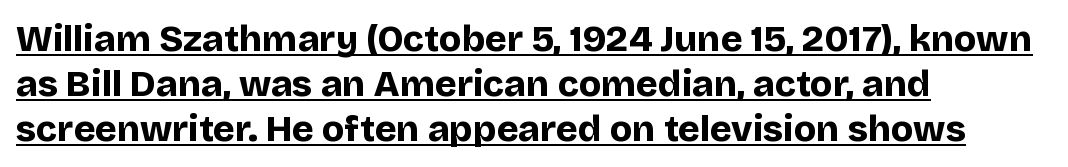
The image shows 37 px bold sans-serif type, upright; set left-aligned, line spacing 1.21x, normal letter spacing, underlined; low stroke contrast and a large x-height.
